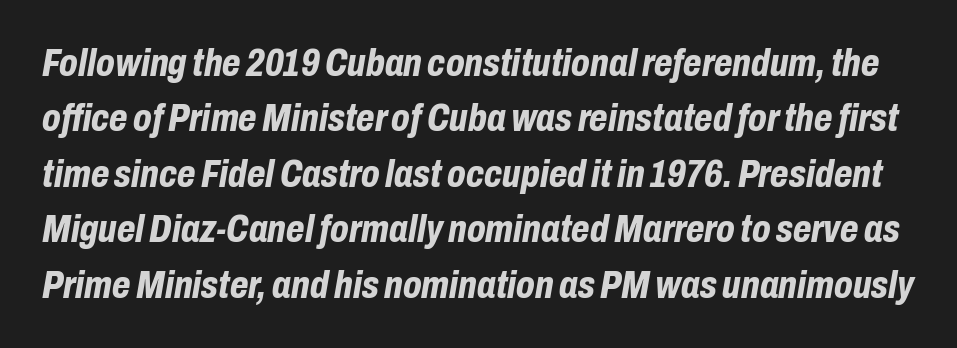
{"italic": "yes", "lean": "right", "slant_degrees": 10, "bold": "yes", "weight": "bold", "width": "condensed", "stroke_contrast": "low", "x_height": "medium", "monospaced": "no", "underline": "no", "line_spacing": "normal", "line_spacing_ratio": 1.46, "letter_spacing": "normal", "letter_spacing_em": 0.0, "glyph_px": 38}
